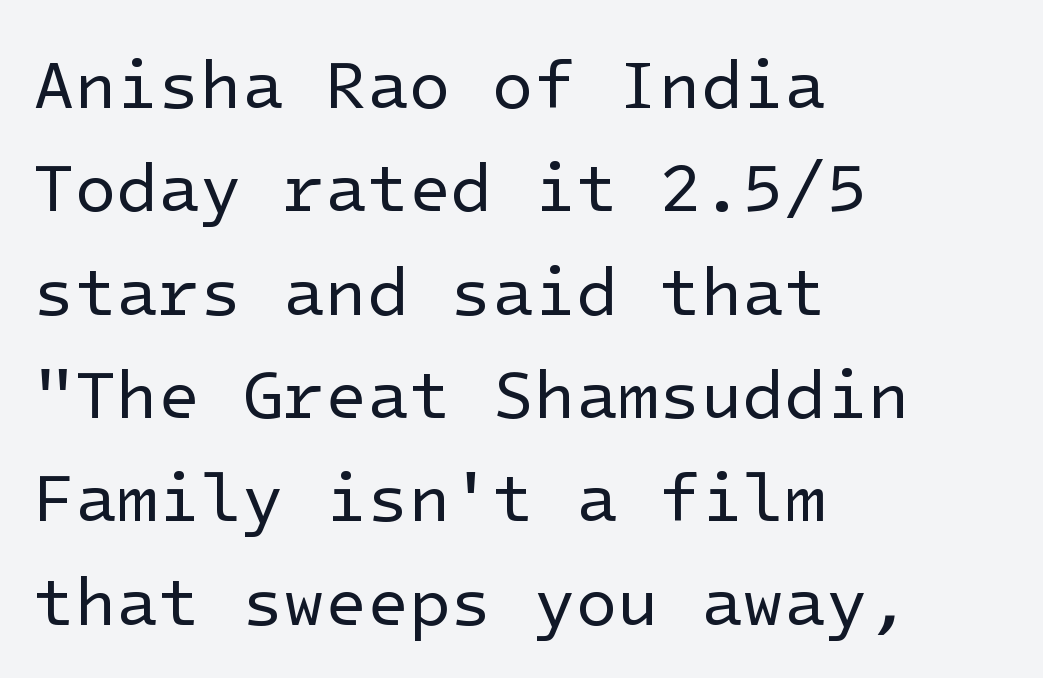
Letters rest on an invisible, unmarked baseline. Bold? No — there's no thickening of the strokes. The space between consecutive lines is moderate. Typographically, this falls in the sans-serif category. Typeset ragged right — the left edge is the straight one.
